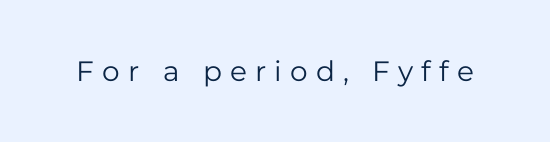
Q: Is the text bold? A: No.
Q: Is the text italic (slanted)? A: No, it is upright.
Q: Is the typeface a serif or a sans-serif typeface? A: Sans-serif.
Q: Is the text underlined? A: No.
Q: Is the spacing between letters normal or unusually wide? A: Unusually wide.
Q: Width (condensed, normal, or wide)? A: Normal.
Q: Stroke contrast? A: Low.
Q: x-height? A: Medium.
Q: Monospaced? A: No.
